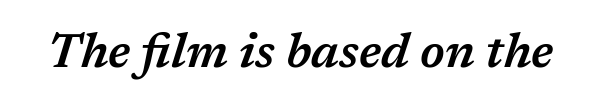
Q: Is the text bold? A: Semi-bold.
Q: Is the text italic (slanted)? A: Yes, it leans right by about 17 degrees.
Q: Is the text underlined? A: No.
Q: Is the spacing between letters normal or unusually wide? A: Normal.
Q: Width (condensed, normal, or wide)? A: Normal.
Q: Stroke contrast? A: Medium.
Q: x-height? A: Medium.
Q: Monospaced? A: No.
